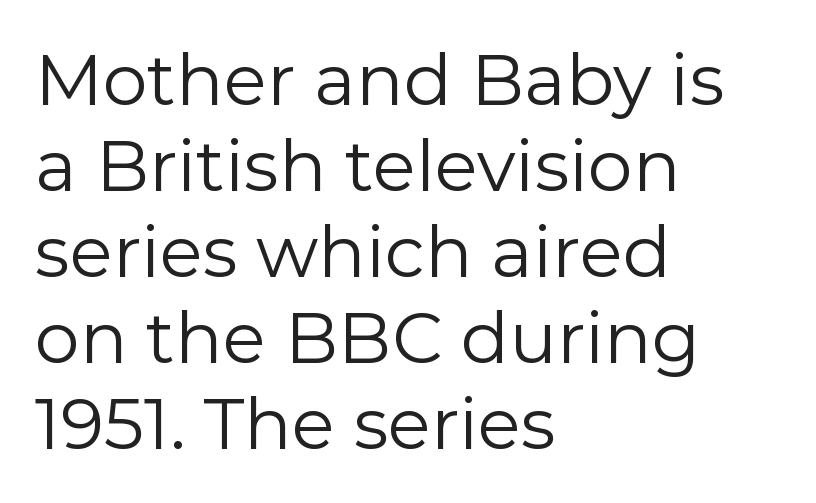
Character widths vary here, with narrow letters taking less room than wide ones. The text block is weighted toward the left margin, trailing off unevenly rightward. Notice how the stems are strictly vertical — no italics here. Each word holds together tightly as a unit, with standard inter-letter gaps. Quick note: underline off.
